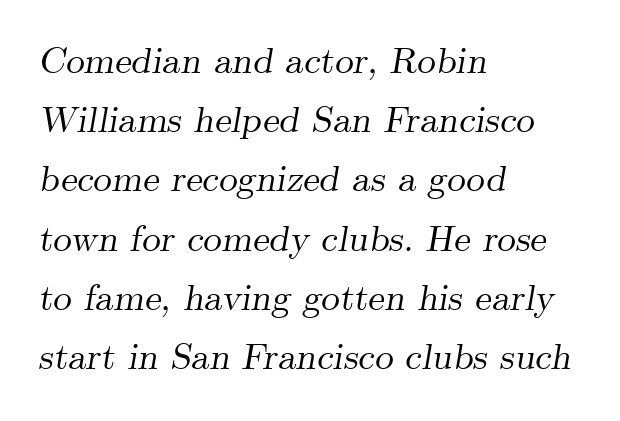
Q: Is the text italic (slanted)? A: Yes, it leans right by about 9 degrees.
Q: Is the typeface a serif or a sans-serif typeface? A: Serif.
Q: Is the text underlined? A: No.
Q: How is the paragraph aligned? A: Left-aligned.
Q: Is the spacing between letters normal or unusually wide? A: Normal.
Q: Is the spacing between lines tight, normal or loose? A: Normal.
Q: Width (condensed, normal, or wide)? A: Normal.
Q: Stroke contrast? A: Medium.
Q: x-height? A: Small.
Q: Monospaced? A: No.
